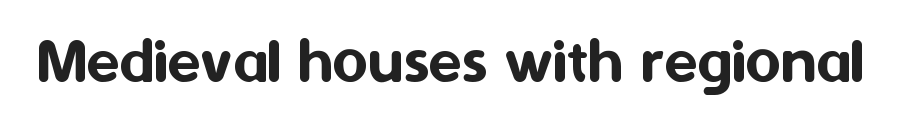
Q: Is the text italic (slanted)? A: No, it is upright.
Q: Is the typeface a serif or a sans-serif typeface? A: Sans-serif.
Q: Is the text underlined? A: No.
Q: Is the spacing between letters normal or unusually wide? A: Normal.
Q: Width (condensed, normal, or wide)? A: Normal.
Q: Stroke contrast? A: Medium.
Q: x-height? A: Medium.
Q: Monospaced? A: No.
